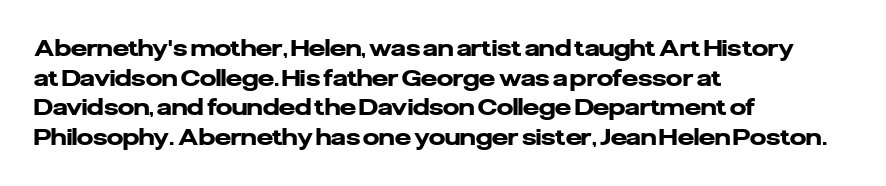
The image shows 23 px bold type, upright; set left-aligned, normal line spacing (1.29x), normal letter spacing, not underlined.
